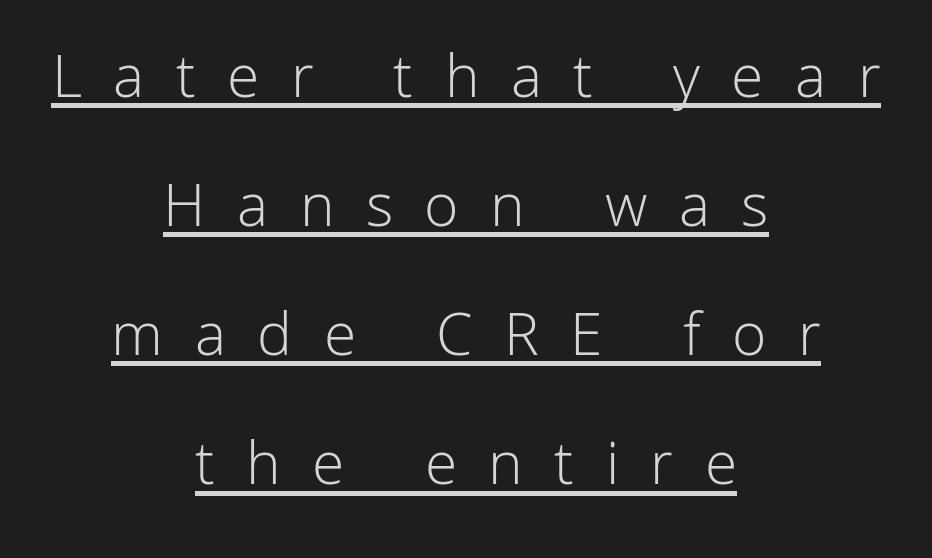
The image shows 63 px light sans-serif type, upright; set centered, loose line spacing (2.05x), unusually wide letter spacing (+0.5 em), underlined; low stroke contrast and a medium x-height.
